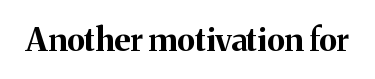
Q: Is the text bold? A: Yes.
Q: Is the text italic (slanted)? A: No, it is upright.
Q: Is the typeface a serif or a sans-serif typeface? A: Serif.
Q: Is the text underlined? A: No.
Q: Is the spacing between letters normal or unusually wide? A: Normal.
Q: Width (condensed, normal, or wide)? A: Normal.
Q: Stroke contrast? A: Medium.
Q: x-height? A: Medium.
Q: Monospaced? A: No.
